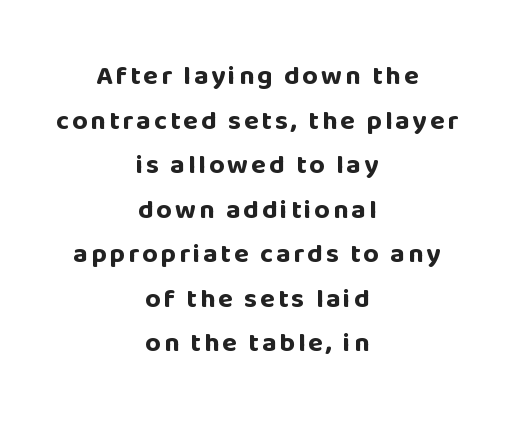
Caption: multi-line text, centered on the measure. Notice how descenders clear the ascenders below comfortably — that's standard leading. Words float on clear page, feet unadorned. This is heavy type, rendered in bold. Designer's note — italics off, roman on.
